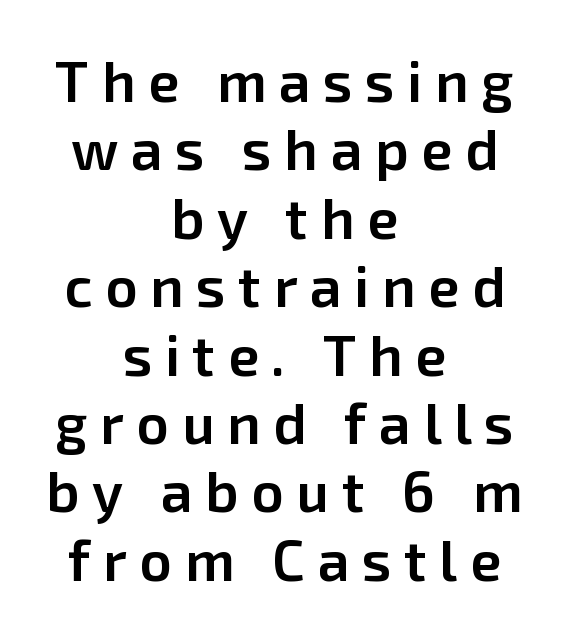
This sample uses expanded letter spacing, leaving extra air between glyphs. The rendering uses natural spacing where letterforms have individual widths. Words float on clear page, feet unadorned. Does the type have serifs? No, each stem ends abruptly.
